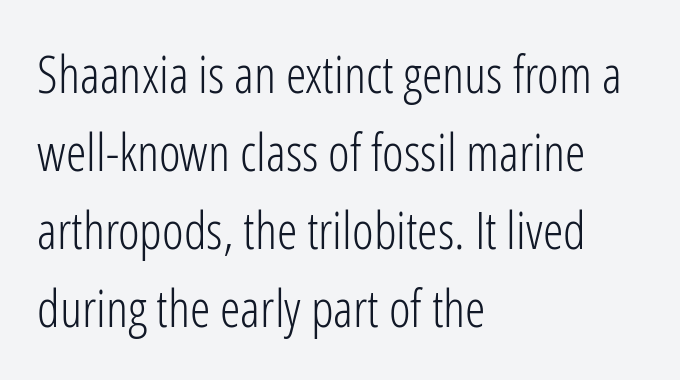
Q: Is the text bold? A: No.
Q: Is the text italic (slanted)? A: No, it is upright.
Q: Is the typeface a serif or a sans-serif typeface? A: Sans-serif.
Q: Is the text underlined? A: No.
Q: How is the paragraph aligned? A: Left-aligned.
Q: Is the spacing between letters normal or unusually wide? A: Normal.
Q: Is the spacing between lines tight, normal or loose? A: Normal.
Q: Width (condensed, normal, or wide)? A: Condensed.
Q: Stroke contrast? A: Low.
Q: x-height? A: Medium.
Q: Monospaced? A: No.
